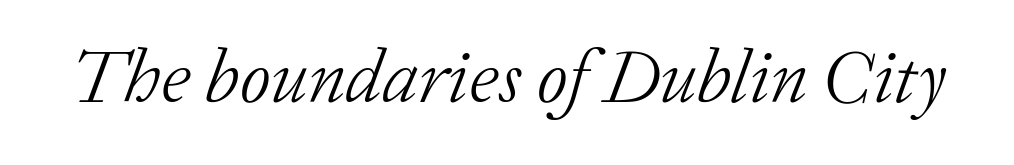
{"serif": "yes", "italic": "yes", "lean": "right", "slant_degrees": 20, "bold": "no", "weight": "light", "width": "normal", "stroke_contrast": "low", "x_height": "medium", "monospaced": "no", "underline": "no", "letter_spacing": "normal", "letter_spacing_em": 0.0, "glyph_px": 76}
